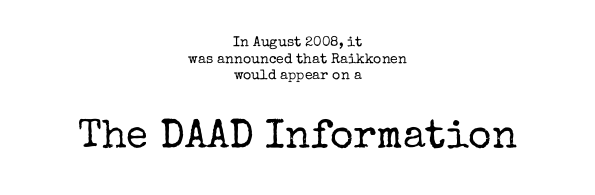
{"serif": "yes", "italic": "no", "bold": "no", "weight": "regular", "width": "normal", "stroke_contrast": "low", "x_height": "medium", "monospaced": "no", "underline": "no", "align": "center", "line_spacing_ratio": 1.19, "letter_spacing": "normal", "letter_spacing_em": 0.0, "larger_block": "second", "size_ratio": 2.86, "glyph_px": 40}
